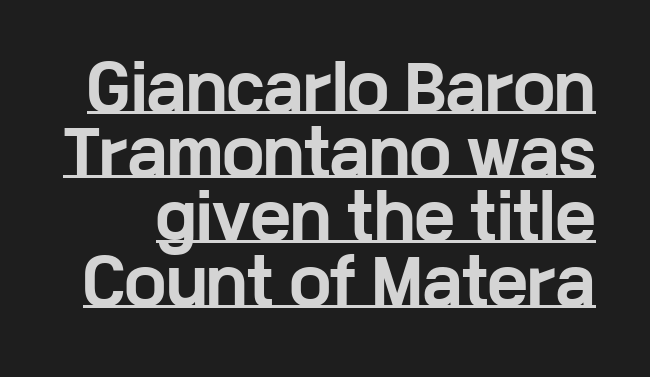
{"serif": "no", "italic": "no", "bold": "yes", "weight": "bold", "width": "wide", "stroke_contrast": "low", "x_height": "medium", "monospaced": "no", "underline": "yes", "line_spacing": "tight", "line_spacing_ratio": 1.06, "letter_spacing": "normal", "letter_spacing_em": 0.0, "glyph_px": 61}
